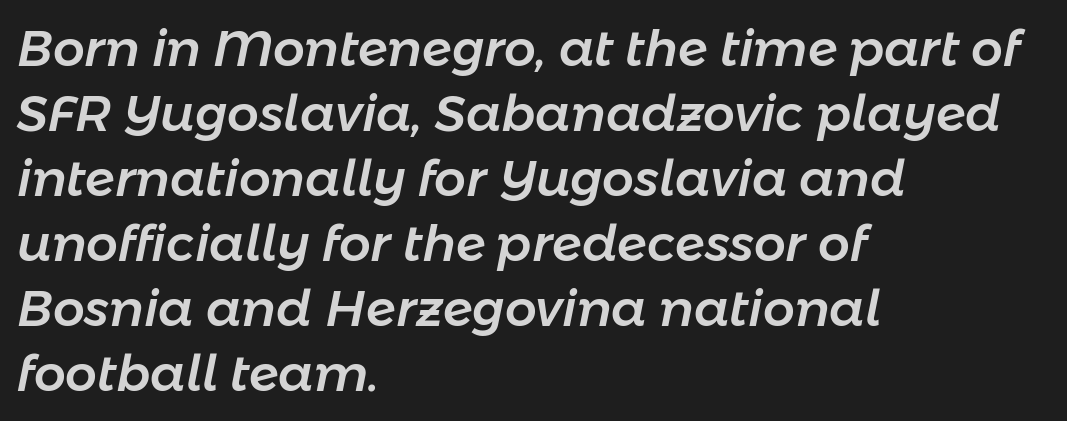
{"italic": "yes", "lean": "right", "slant_degrees": 11, "width": "normal", "stroke_contrast": "low", "x_height": "medium", "monospaced": "no", "underline": "no", "align": "left", "line_spacing": "normal", "line_spacing_ratio": 1.3, "letter_spacing": "normal", "letter_spacing_em": 0.0, "glyph_px": 50}
